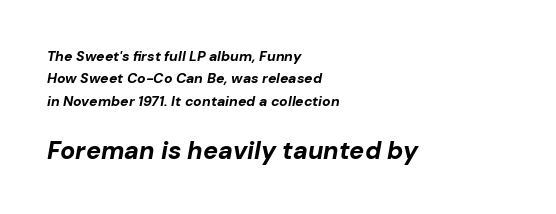
{"italic": "yes", "lean": "right", "slant_degrees": 10, "bold": "yes", "underline": "no", "align": "left", "line_spacing": "normal", "line_spacing_ratio": 1.59, "letter_spacing": "normal", "letter_spacing_em": 0.0, "larger_block": "second", "size_ratio": 1.79, "glyph_px": 25}
